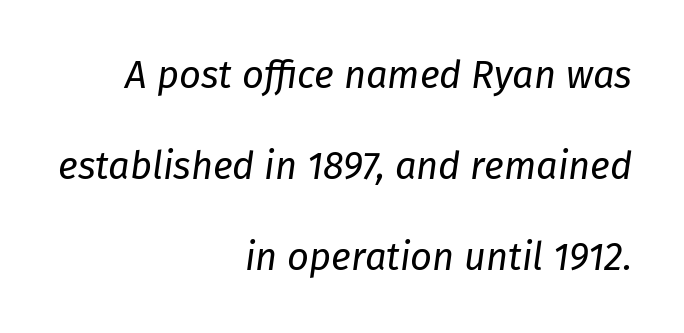
Tracking here is standard; glyphs follow each other at the usual distance. Observe the lean: these are italic letterforms. Underline: absent. Bold? No — there's no thickening of the strokes.
